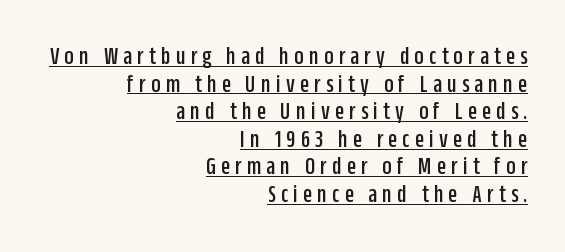
The image shows 26 px text type, upright; set right-aligned, tight line spacing (1.06x), unusually wide letter spacing (+0.2 em), underlined.
